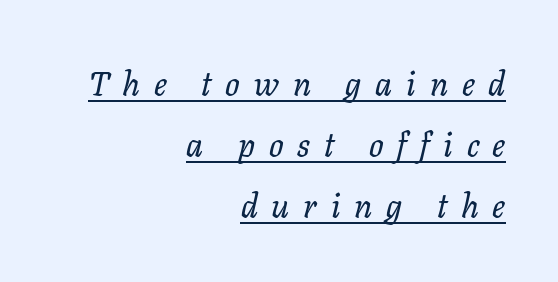
{"serif": "yes", "italic": "yes", "lean": "right", "slant_degrees": 11, "width": "normal", "stroke_contrast": "low", "x_height": "medium", "monospaced": "no", "underline": "yes", "align": "right", "line_spacing_ratio": 1.79, "letter_spacing": "wide", "letter_spacing_em": 0.41, "glyph_px": 34}
